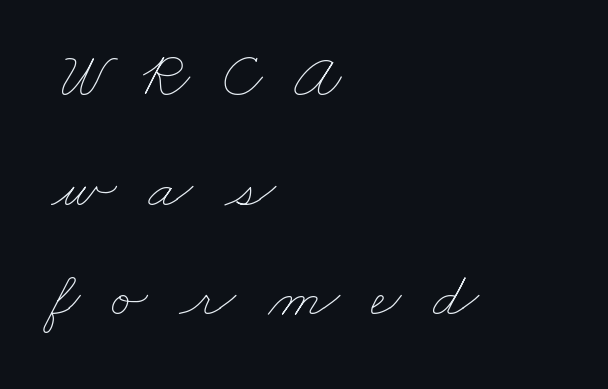
Q: Is the text bold? A: No.
Q: Is the text underlined? A: No.
Q: How is the paragraph aligned? A: Left-aligned.
Q: Is the spacing between letters normal or unusually wide? A: Unusually wide.
Q: Is the spacing between lines tight, normal or loose? A: Normal.
Q: Width (condensed, normal, or wide)? A: Wide.
Q: Stroke contrast? A: Low.
Q: x-height? A: Small.
Q: Monospaced? A: No.
